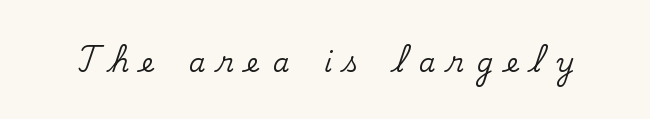
This rendering features lettering with no underline. Substantial extra tracking has been applied to these lines.
